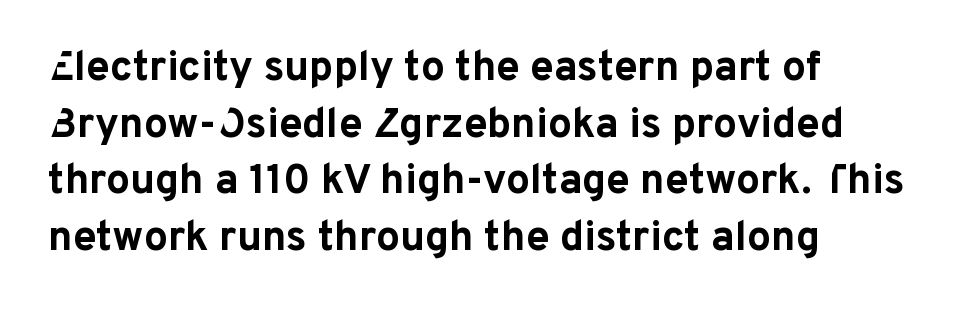
Q: Is the text bold? A: Yes.
Q: Is the text italic (slanted)? A: No, it is upright.
Q: Is the typeface a serif or a sans-serif typeface? A: Sans-serif.
Q: Is the text underlined? A: No.
Q: How is the paragraph aligned? A: Left-aligned.
Q: Is the spacing between letters normal or unusually wide? A: Normal.
Q: Is the spacing between lines tight, normal or loose? A: Normal.
Q: Width (condensed, normal, or wide)? A: Normal.
Q: Stroke contrast? A: Low.
Q: x-height? A: Medium.
Q: Monospaced? A: No.
